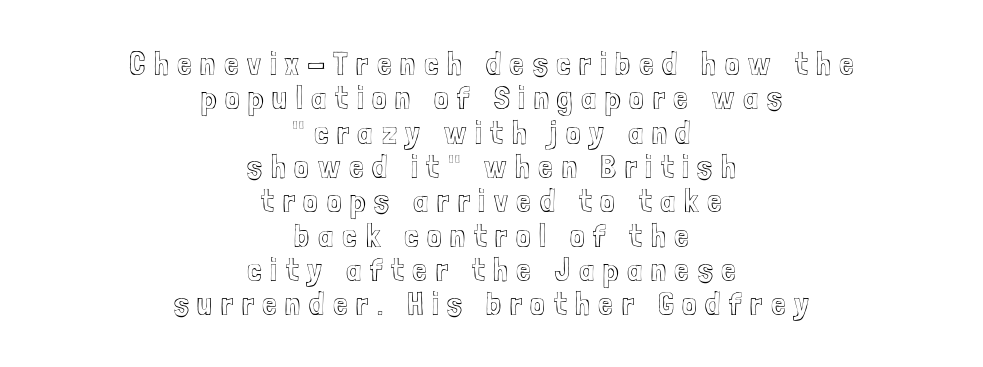
Q: Is the text italic (slanted)? A: No, it is upright.
Q: Is the text underlined? A: No.
Q: How is the paragraph aligned? A: Centered.
Q: Is the spacing between letters normal or unusually wide? A: Unusually wide.
Q: Is the spacing between lines tight, normal or loose? A: Tight.
Q: Width (condensed, normal, or wide)? A: Condensed.
Q: x-height? A: Medium.
Q: Monospaced? A: No.
